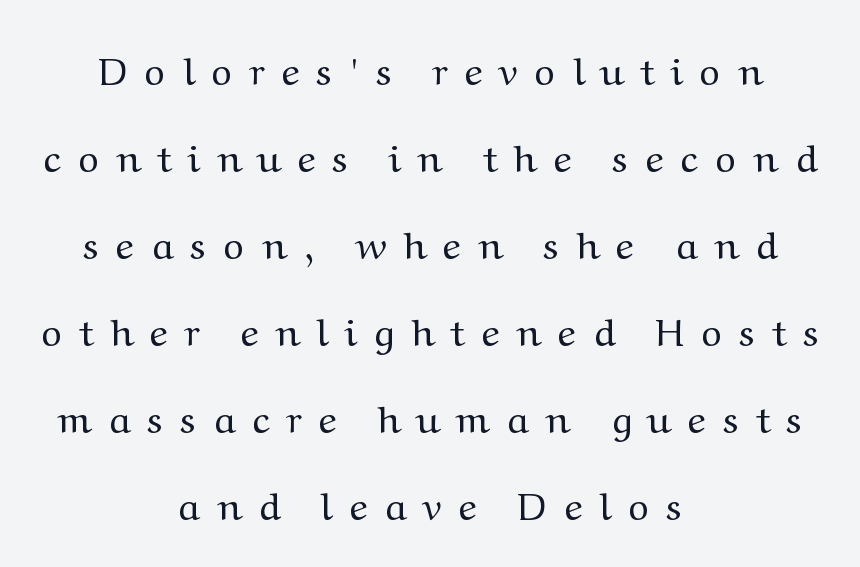
Descender tails drop into unmarked territory. In CSS terms this would be text-align: center. Does the type have serifs? Yes, each stem ends in a small foot. The letters stand straight up with perfectly vertical stems. No extra ink here — the face is not bold. Words appear elongated and porous because spacing is wide.
